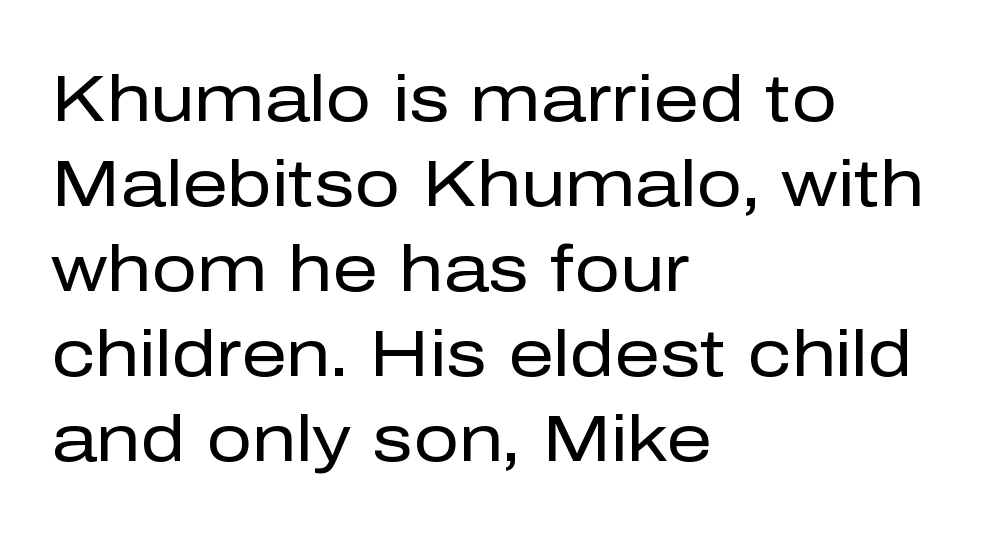
The image shows 64 px regular-weight sans-serif type, upright; set left-aligned, normal line spacing (1.33x), normal letter spacing, not underlined; low stroke contrast and a medium x-height.
